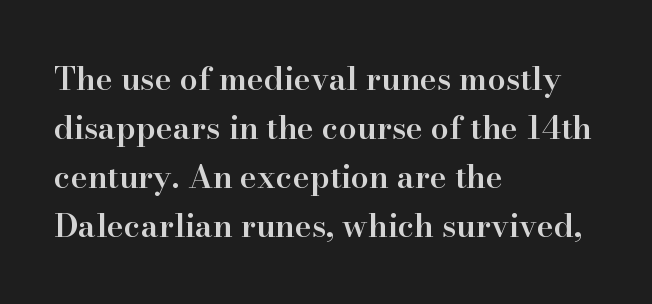
{"serif": "yes", "italic": "no", "bold": "semi", "weight": "semibold", "width": "normal", "stroke_contrast": "high", "x_height": "small", "monospaced": "no", "underline": "no", "align": "left", "line_spacing": "normal", "line_spacing_ratio": 1.53, "letter_spacing": "normal", "letter_spacing_em": 0.0, "glyph_px": 32}
